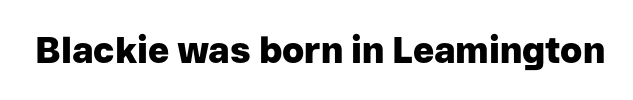
The image shows 36 px heavy sans-serif type, upright; set normal letter spacing, not underlined; low stroke contrast and a medium x-height.
